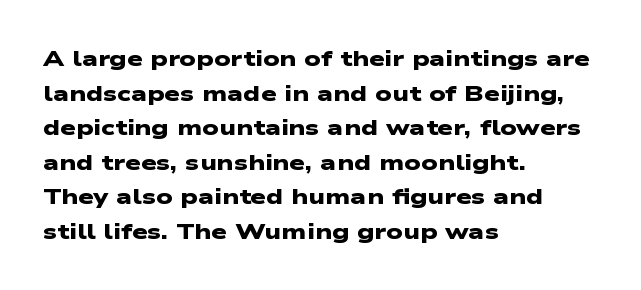
Notice how the passage keeps a crisp vertical edge on the left only. A normal amount of white space separates one row of letters from the next. These lines keep a tight, regular rhythm from letter to letter. The strip under each line holds only bare page.
